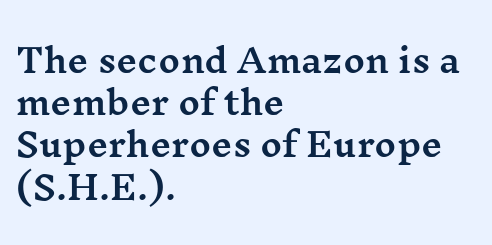
The image shows 33 px wide serif type, upright; set left-aligned, normal line spacing (1.28x), normal letter spacing, not underlined; medium stroke contrast and a medium x-height.
